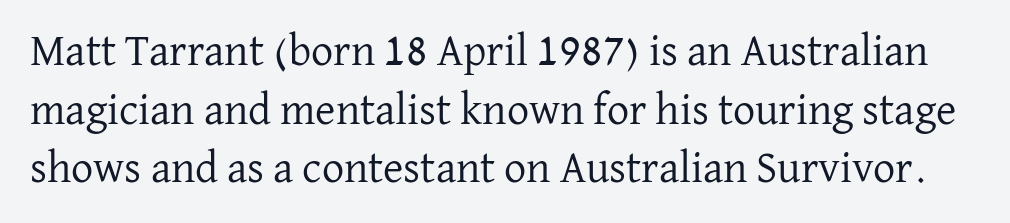
The leading is moderate, giving the passage an even texture. This rendering employs a face with finishing strokes, i.e., a serif. What stands out about the letter spacing? Nothing — it is the standard amount. The axis of the letterforms is exactly vertical.
